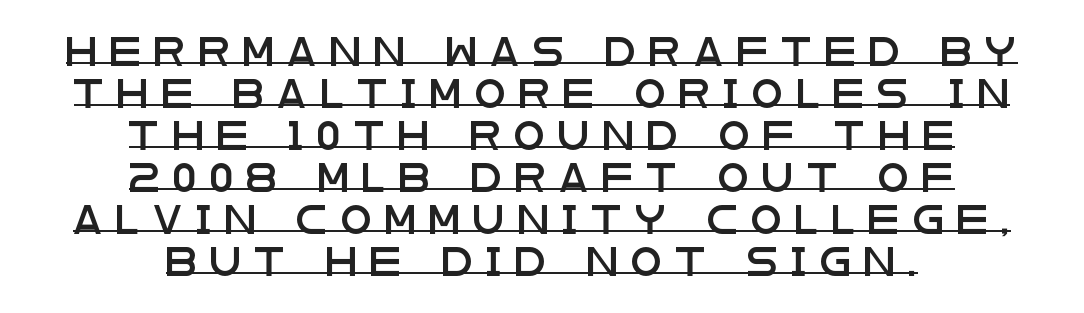
The image shows 28 px wide sans-serif type, upright; set centered, normal line spacing (1.5x), unusually wide letter spacing (+0.48 em), underlined; low stroke contrast and a large x-height.
